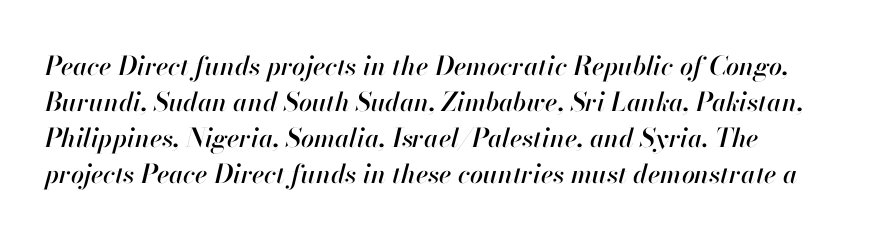
Q: Is the text italic (slanted)? A: Yes, it leans right by about 13 degrees.
Q: Is the text underlined? A: No.
Q: How is the paragraph aligned? A: Left-aligned.
Q: Is the spacing between letters normal or unusually wide? A: Normal.
Q: Is the spacing between lines tight, normal or loose? A: Normal.
